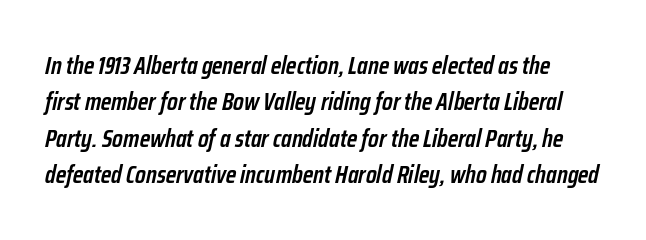
The image shows 25 px text type, italic (leaning right); set normal line spacing (1.46x), normal letter spacing, not underlined.
